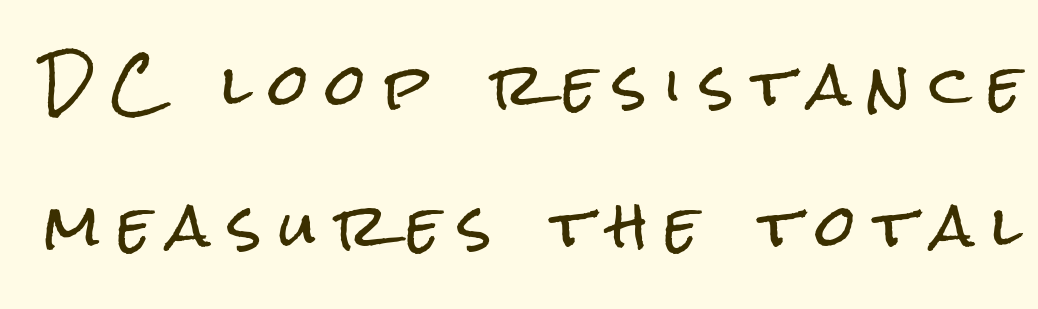
Each letter keeps its own natural width here, so spacing adapts to shape. A roman cut, with each character standing at attention. Clear beneath every line of the passage. The passage shown is typeset with a sans-serif family. Notice the wide empty band between every row — that's loose leading. What stands out about the letter spacing? Its width — letters are far apart.
